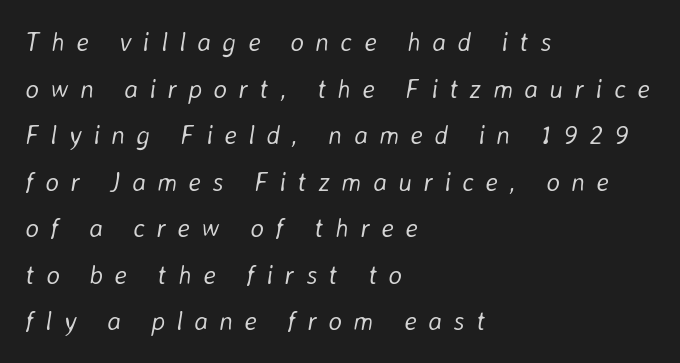
Q: Is the text bold? A: No.
Q: Is the text italic (slanted)? A: Yes, it leans right by about 8 degrees.
Q: Is the text underlined? A: No.
Q: How is the paragraph aligned? A: Left-aligned.
Q: Is the spacing between letters normal or unusually wide? A: Unusually wide.
